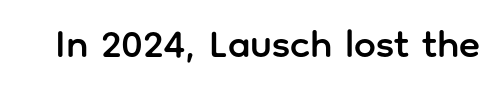
The image shows 39 px sans-serif type, upright; set normal letter spacing, not underlined; low stroke contrast and a medium x-height.
